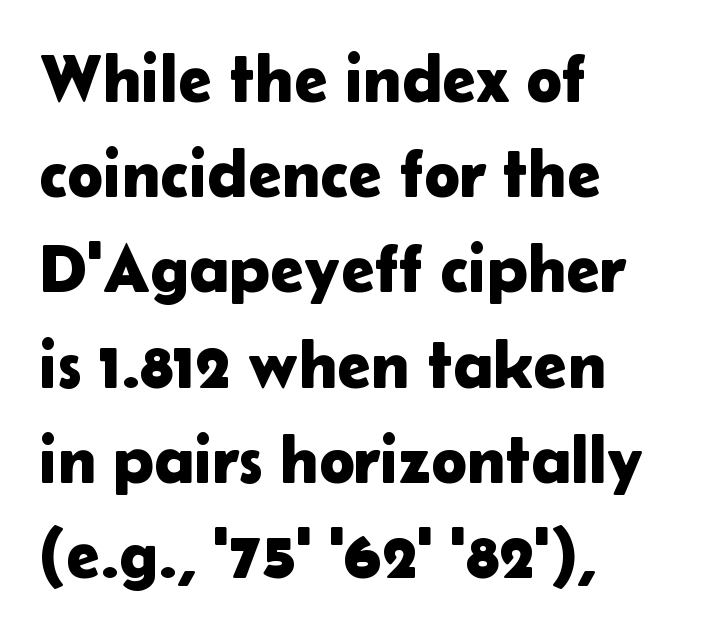
{"serif": "no", "italic": "no", "width": "normal", "stroke_contrast": "low", "x_height": "medium", "monospaced": "no", "underline": "no", "align": "left", "line_spacing": "normal", "line_spacing_ratio": 1.4, "letter_spacing": "normal", "letter_spacing_em": 0.0, "glyph_px": 68}
